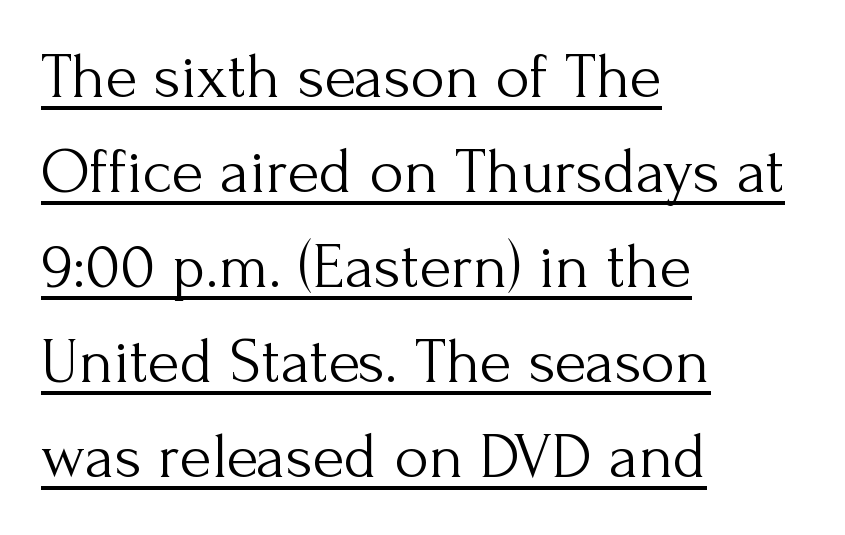
Q: Is the text bold? A: No.
Q: Is the text italic (slanted)? A: No, it is upright.
Q: Is the typeface a serif or a sans-serif typeface? A: Serif.
Q: Is the text underlined? A: Yes.
Q: How is the paragraph aligned? A: Left-aligned.
Q: Is the spacing between letters normal or unusually wide? A: Normal.
Q: Is the spacing between lines tight, normal or loose? A: Normal.
Q: Width (condensed, normal, or wide)? A: Normal.
Q: Stroke contrast? A: Medium.
Q: x-height? A: Small.
Q: Monospaced? A: No.
